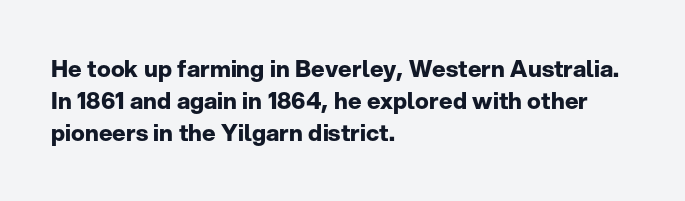
Q: Is the text bold? A: Yes.
Q: Is the text italic (slanted)? A: No, it is upright.
Q: Is the text underlined? A: No.
Q: How is the paragraph aligned? A: Left-aligned.
Q: Is the spacing between letters normal or unusually wide? A: Normal.
Q: Is the spacing between lines tight, normal or loose? A: Normal.
